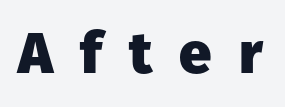
Q: Is the text bold? A: Yes.
Q: Is the text italic (slanted)? A: No, it is upright.
Q: Is the typeface a serif or a sans-serif typeface? A: Sans-serif.
Q: Is the text underlined? A: No.
Q: Is the spacing between letters normal or unusually wide? A: Unusually wide.
Q: Width (condensed, normal, or wide)? A: Normal.
Q: Stroke contrast? A: Low.
Q: x-height? A: Medium.
Q: Monospaced? A: No.
